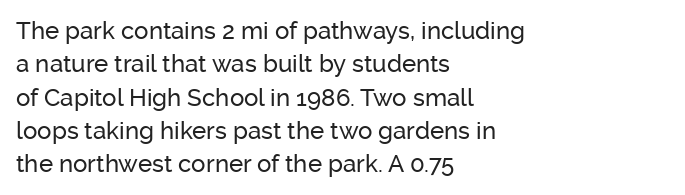
Style check: upright. Bare-footed words on every line. The passage shown has conventional tracking throughout. If you measured baseline to baseline, you'd find a middling distance. A student would call this left alignment; a typographer would say flush left, rag right.
